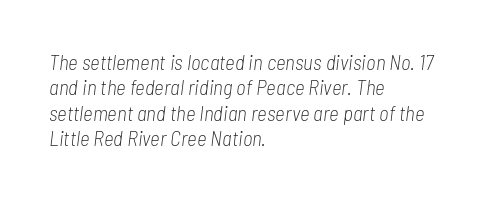
The ragged edge is on the right, which tells us the setting is flush left. Is the stroke heavy? The answer is a plain regular-or-lighter. The words here are not underlined. A typesetter would mark this as italic. These lines keep a tight, regular rhythm from letter to letter.
